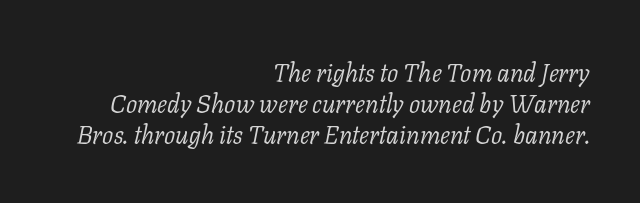
{"italic": "yes", "lean": "right", "slant_degrees": 11, "bold": "no", "underline": "no", "align": "right", "line_spacing": "normal", "line_spacing_ratio": 1.25, "letter_spacing": "normal", "letter_spacing_em": 0.0, "glyph_px": 25}
